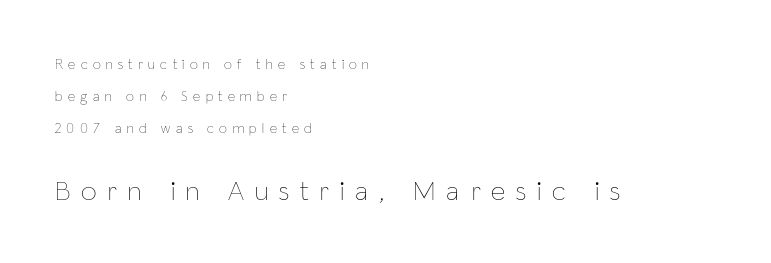
The image shows 28 px thin, condensed type, upright; set left-aligned, loose line spacing (2.27x), unusually wide letter spacing (+0.39 em), not underlined; the second (bottom) block is 2.0x larger; low stroke contrast and a medium x-height.
